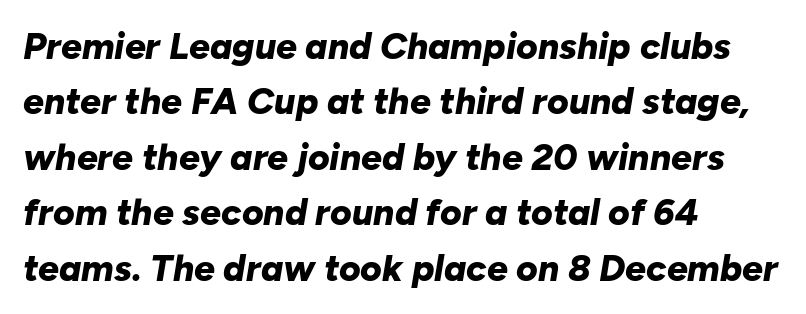
Q: Is the text bold? A: Yes.
Q: Is the text italic (slanted)? A: Yes, it leans right by about 10 degrees.
Q: Is the text underlined? A: No.
Q: How is the paragraph aligned? A: Left-aligned.
Q: Is the spacing between letters normal or unusually wide? A: Normal.
Q: Is the spacing between lines tight, normal or loose? A: Normal.
Q: Width (condensed, normal, or wide)? A: Normal.
Q: Stroke contrast? A: Low.
Q: x-height? A: Medium.
Q: Monospaced? A: No.
